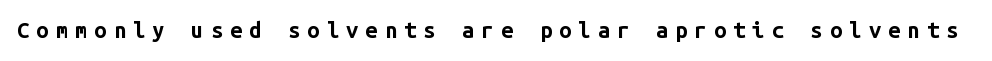
Q: Is the text bold? A: Yes.
Q: Is the text italic (slanted)? A: No, it is upright.
Q: Is the text underlined? A: No.
Q: Is the spacing between letters normal or unusually wide? A: Unusually wide.
